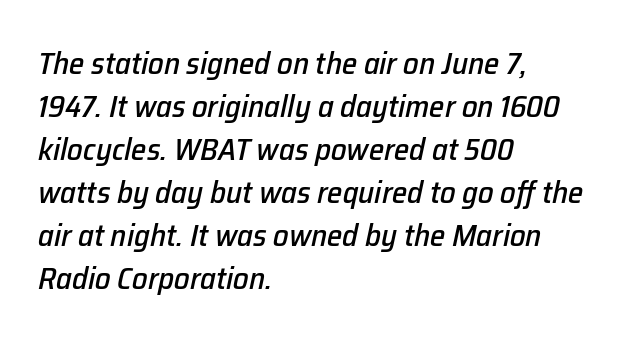
Each row of text sits above clean, open space. Spacing between characters is what you'd get straight out of the box. Is the block centered? No — it sits flush against the left margin. In terms of leading, this rendering sits right in the middle.
